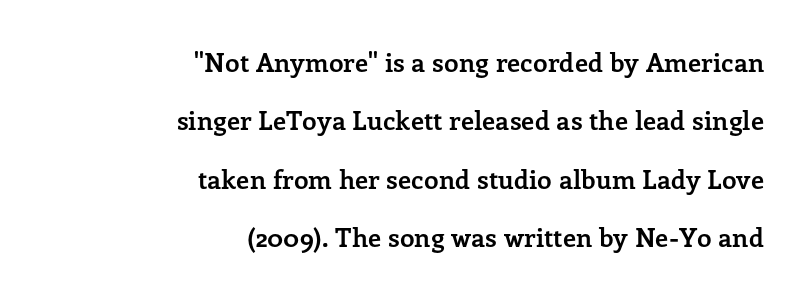
Nothing unusual about the tracking: characters are spaced as the font intends. Words float on clear page, feet unadorned. If you measured baseline to baseline, you'd find a long distance. You can tell it's not italic because the verticals are truly vertical. Heft: maximum for text — a bold. Every row of glyphs terminates at an identical x-position on the right.
